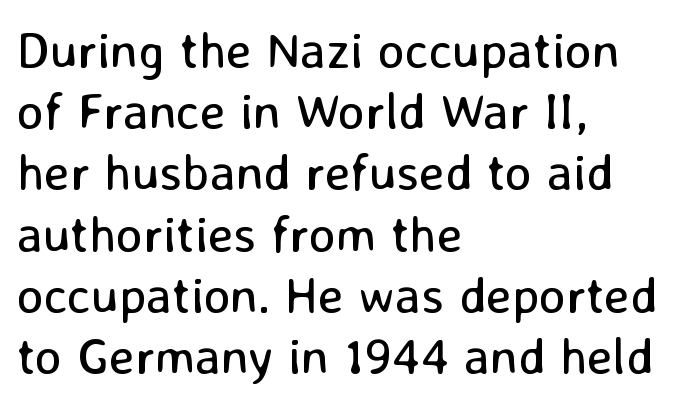
Descender tails drop into unmarked territory. Words appear dense and cohesive because spacing is normal. Each letter keeps its own natural width here, so spacing adapts to shape. Nothing sits at the stroke ends, so this counts as sans-serif. The compositor pushed each line to the left boundary.
